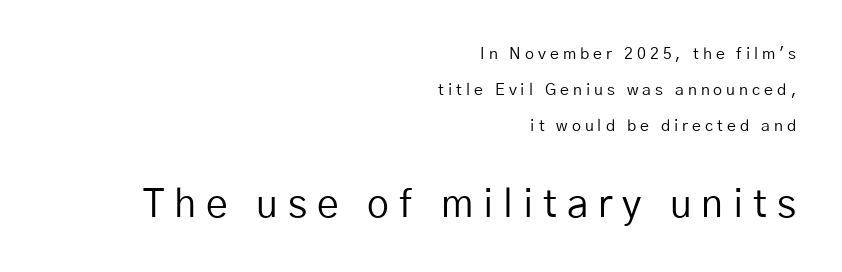
Q: Is the text bold? A: No.
Q: Is the text italic (slanted)? A: No, it is upright.
Q: Is the typeface a serif or a sans-serif typeface? A: Sans-serif.
Q: Is the text underlined? A: No.
Q: How is the paragraph aligned? A: Right-aligned.
Q: Is the spacing between letters normal or unusually wide? A: Unusually wide.
Q: Is the spacing between lines tight, normal or loose? A: Loose.
Q: Which block of text is set in a larger size, the first (top) or the second (bottom)? A: The second (bottom) one.
Q: Width (condensed, normal, or wide)? A: Normal.
Q: Stroke contrast? A: Low.
Q: x-height? A: Medium.
Q: Monospaced? A: No.
